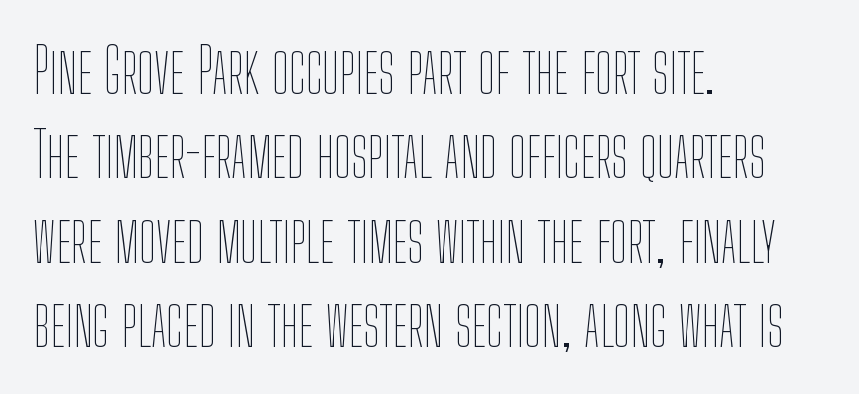
Ink coverage per letter is moderate at most. Horizontal bands of white between lines are of average thickness. Is there any slant? The stems are plumb. Between one letter and the next there's only the usual sliver of space.
